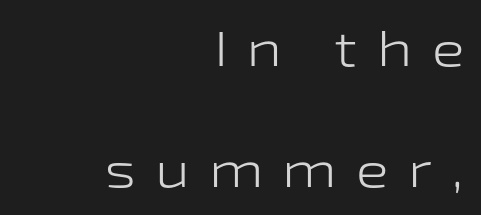
Posture: upright roman. Each line ends at the same right margin while the left side varies. The area under the type is left untouched. Between one letter and the next there's a generous, obvious gap. This is not heavy type; no bold has been used. Grotesque or geometric, the face here clearly has no serifs.
